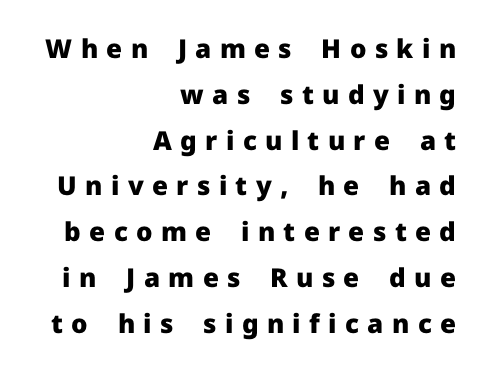
{"italic": "no", "bold": "yes", "underline": "no", "align": "right", "line_spacing_ratio": 1.76, "letter_spacing": "wide", "letter_spacing_em": 0.32, "glyph_px": 26}
